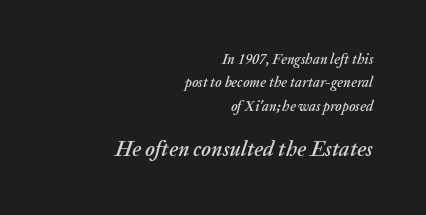
{"italic": "yes", "lean": "right", "slant_degrees": 20, "underline": "no", "align": "right", "line_spacing": "normal", "line_spacing_ratio": 1.67, "letter_spacing": "normal", "letter_spacing_em": 0.0, "larger_block": "second", "size_ratio": 1.5, "glyph_px": 21}
